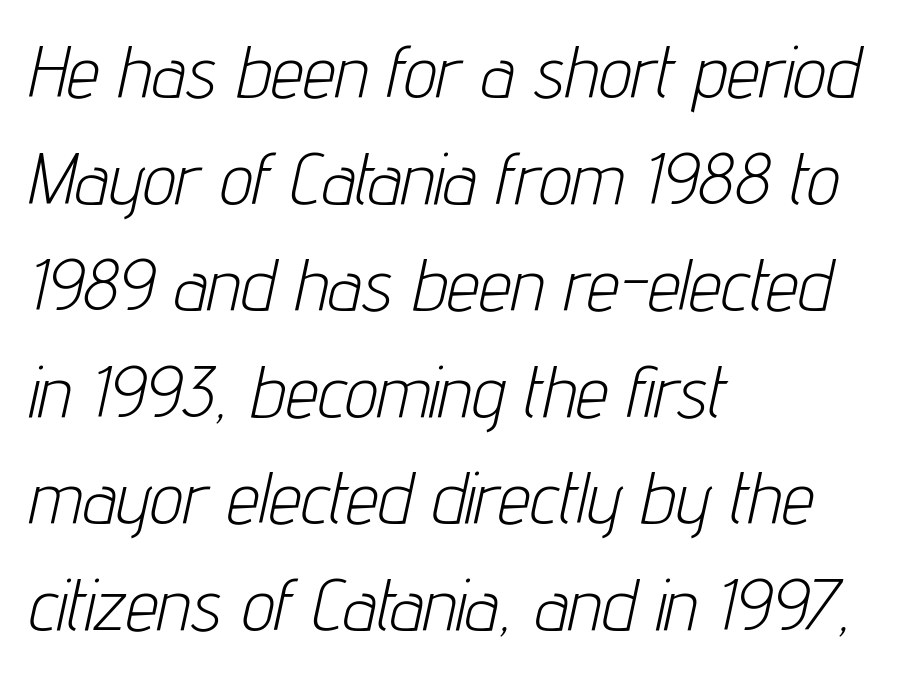
Letters rest on an invisible, unmarked baseline. Short and long lines alike share a common starting point at left. Does the lettering tilt? It does — this is italic. Is the stroke heavy? The answer is a plain regular-or-lighter.
